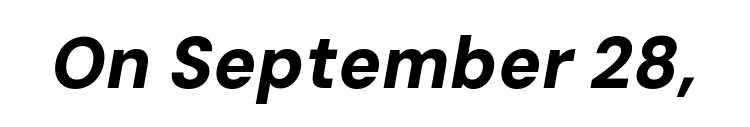
{"italic": "yes", "lean": "right", "slant_degrees": 10, "bold": "yes", "weight": "bold", "width": "normal", "stroke_contrast": "low", "x_height": "medium", "monospaced": "no", "underline": "no", "letter_spacing": "normal", "letter_spacing_em": 0.0, "glyph_px": 72}
